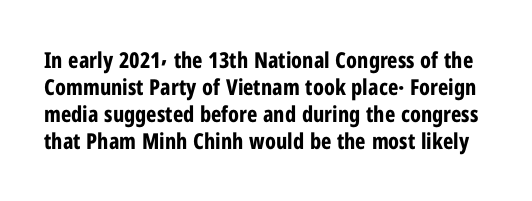
These lines were composed using upright roman letters. The rendering uses a bold face; every stroke is thick and dark. A typesetter would call this zero additional tracking. Type without underlining.
